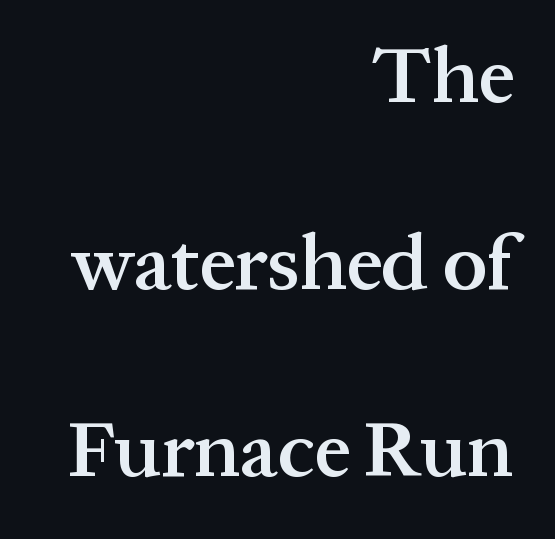
{"serif": "yes", "italic": "no", "bold": "semi", "weight": "semibold", "width": "normal", "stroke_contrast": "medium", "x_height": "medium", "monospaced": "no", "underline": "no", "align": "right", "line_spacing": "loose", "line_spacing_ratio": 2.37, "letter_spacing": "normal", "letter_spacing_em": 0.0, "glyph_px": 79}
